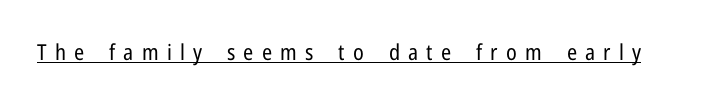
The image shows 22 px text type, upright; set unusually wide letter spacing (+0.37 em), underlined.
